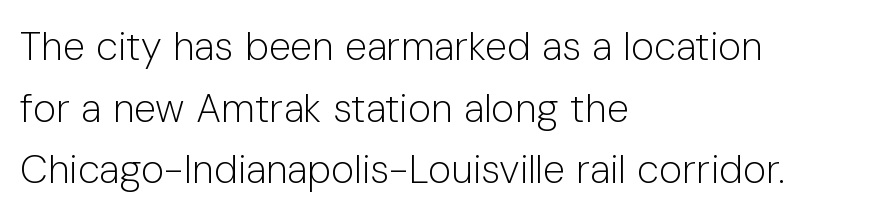
Q: Is the text bold? A: No.
Q: Is the text italic (slanted)? A: No, it is upright.
Q: Is the typeface a serif or a sans-serif typeface? A: Sans-serif.
Q: Is the text underlined? A: No.
Q: How is the paragraph aligned? A: Left-aligned.
Q: Is the spacing between letters normal or unusually wide? A: Normal.
Q: Is the spacing between lines tight, normal or loose? A: Normal.
Q: Width (condensed, normal, or wide)? A: Normal.
Q: Stroke contrast? A: Low.
Q: x-height? A: Medium.
Q: Monospaced? A: No.
